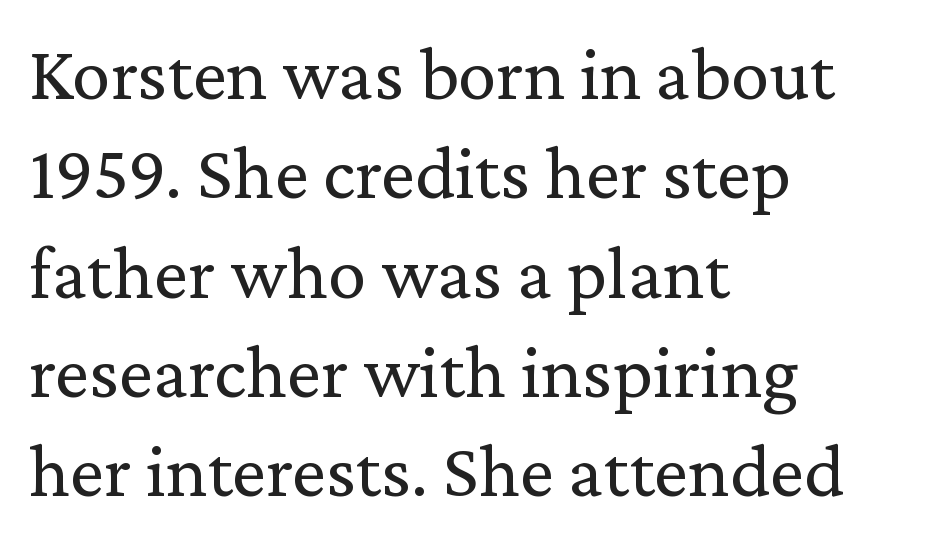
Q: Is the text bold? A: No.
Q: Is the text italic (slanted)? A: No, it is upright.
Q: Is the typeface a serif or a sans-serif typeface? A: Serif.
Q: Is the text underlined? A: No.
Q: How is the paragraph aligned? A: Left-aligned.
Q: Is the spacing between letters normal or unusually wide? A: Normal.
Q: Is the spacing between lines tight, normal or loose? A: Normal.
Q: Width (condensed, normal, or wide)? A: Normal.
Q: Stroke contrast? A: Low.
Q: x-height? A: Medium.
Q: Monospaced? A: No.
